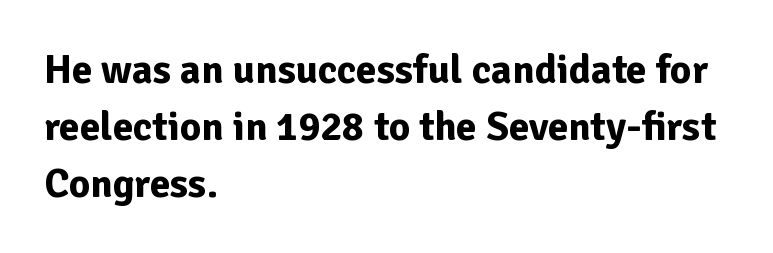
{"serif": "no", "italic": "no", "bold": "yes", "weight": "bold", "width": "normal", "stroke_contrast": "low", "x_height": "medium", "monospaced": "no", "underline": "no", "align": "left", "line_spacing": "normal", "line_spacing_ratio": 1.39, "letter_spacing": "normal", "letter_spacing_em": 0.0, "glyph_px": 41}
